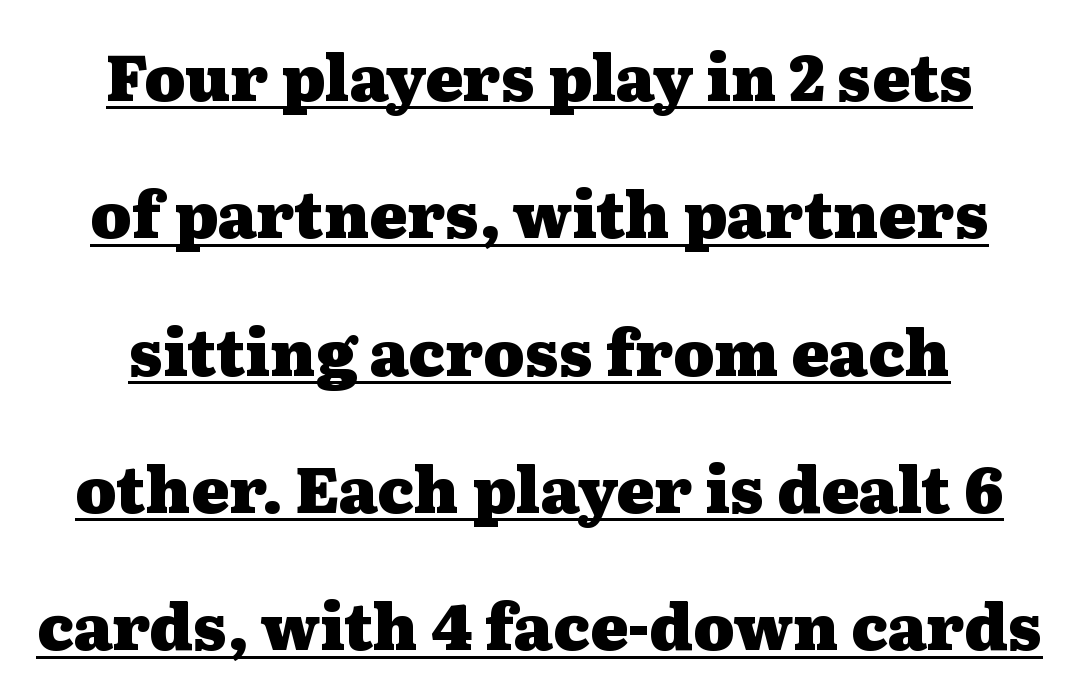
{"serif": "yes", "italic": "no", "bold": "yes", "weight": "heavy", "width": "wide", "stroke_contrast": "medium", "x_height": "medium", "monospaced": "no", "underline": "yes", "align": "center", "line_spacing": "loose", "line_spacing_ratio": 2.18, "letter_spacing": "normal", "letter_spacing_em": 0.0, "glyph_px": 63}
